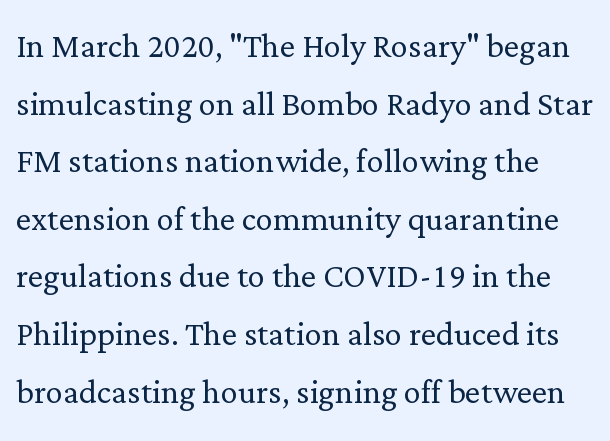
{"serif": "yes", "italic": "no", "bold": "no", "weight": "light", "width": "normal", "stroke_contrast": "low", "x_height": "medium", "monospaced": "no", "underline": "no", "line_spacing": "normal", "line_spacing_ratio": 1.34, "letter_spacing": "normal", "letter_spacing_em": 0.0, "glyph_px": 43}
